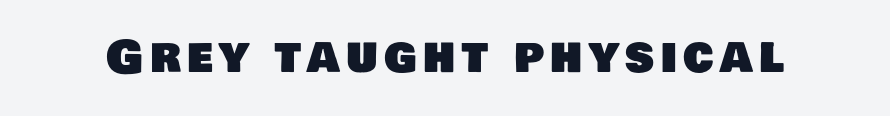
The image shows 45 px sans-serif type; set not underlined; low stroke contrast and a large x-height.
